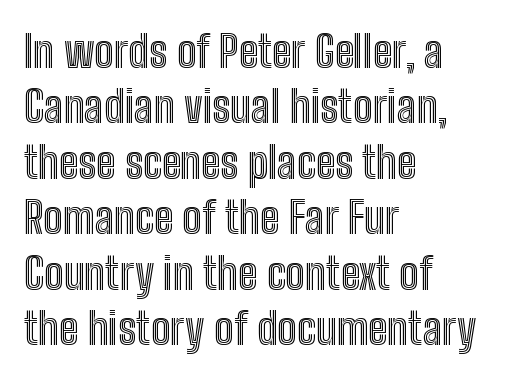
{"italic": "no", "width": "condensed", "x_height": "medium", "monospaced": "no", "underline": "no", "align": "left", "line_spacing": "normal", "line_spacing_ratio": 1.26, "letter_spacing": "normal", "letter_spacing_em": 0.0, "glyph_px": 44}
